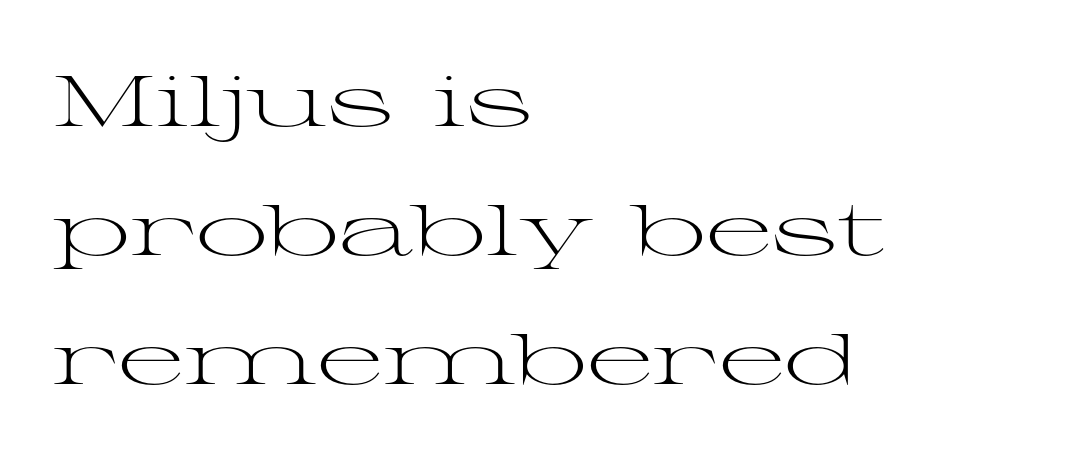
Q: Is the text bold? A: No.
Q: Is the text italic (slanted)? A: No, it is upright.
Q: Is the typeface a serif or a sans-serif typeface? A: Serif.
Q: Is the text underlined? A: No.
Q: How is the paragraph aligned? A: Left-aligned.
Q: Is the spacing between letters normal or unusually wide? A: Normal.
Q: Width (condensed, normal, or wide)? A: Wide.
Q: Stroke contrast? A: Medium.
Q: x-height? A: Medium.
Q: Monospaced? A: No.
